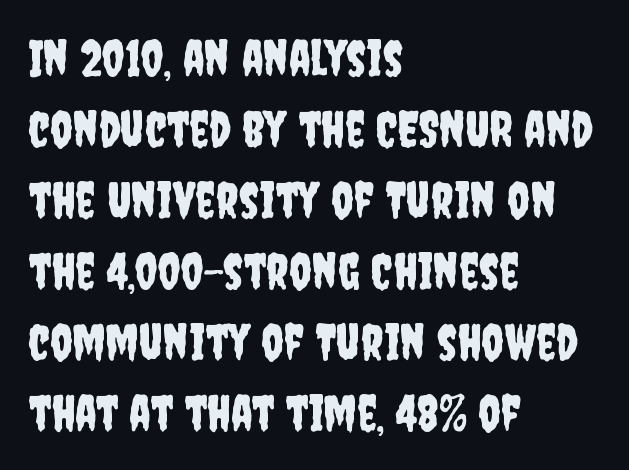
What's the leading like? Ordinary, nothing unusual. This sample uses plain, unmodified letter spacing. A roman cut, with each character standing at attention. Which margin do the lines hug? The left one — the right edge is uneven. Type without underlining.
